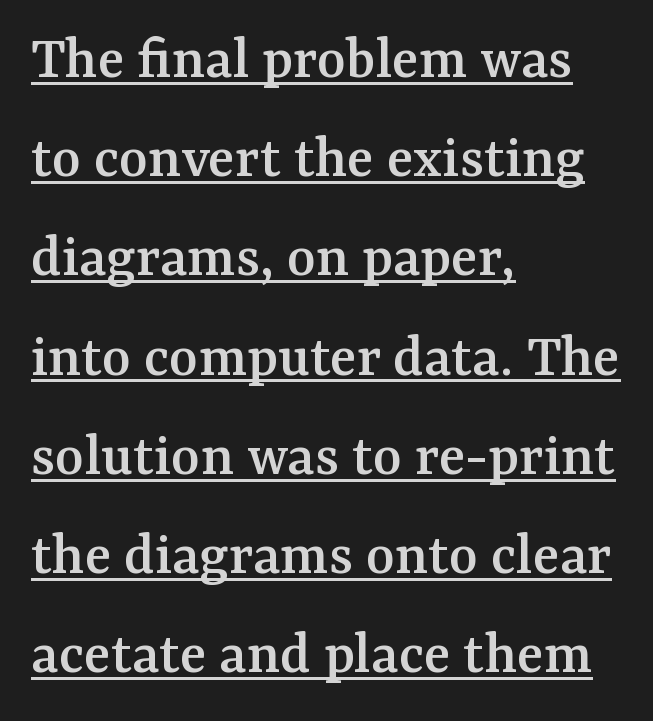
The image shows 62 px serif type, upright; set left-aligned, normal line spacing (1.6x), normal letter spacing, underlined; medium stroke contrast and a medium x-height.
